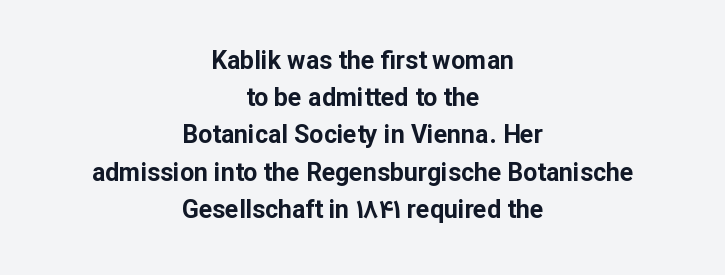
The image shows 25 px bold type, upright; set centered, normal line spacing (1.49x), normal letter spacing, not underlined.
